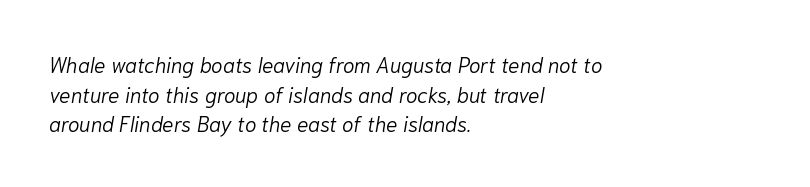
Yep, that's italic — everything's leaning. The paragraph has a hard left edge and a soft right edge. In terms of letterspacing, this is plain default setting. The face looks like a standard text weight, possibly lighter. The space beneath each line is pristine and unruled.
